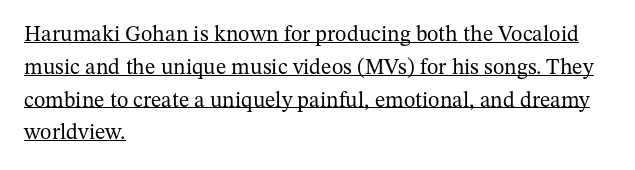
Like a heading marked for emphasis, these lines bear an underscore. Where is the straight margin? On the left. Honestly, the letter spacing is just normal — you wouldn't notice it. A typesetter would mark this as roman, not italic.
